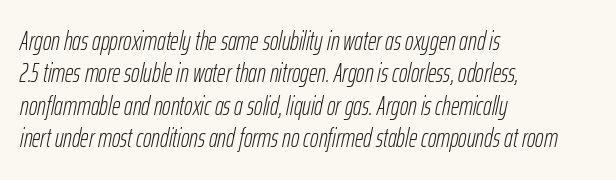
Q: Is the text bold? A: No.
Q: Is the text italic (slanted)? A: Yes, it leans right by about 12 degrees.
Q: Is the text underlined? A: No.
Q: How is the paragraph aligned? A: Left-aligned.
Q: Is the spacing between letters normal or unusually wide? A: Normal.
Q: Is the spacing between lines tight, normal or loose? A: Normal.
